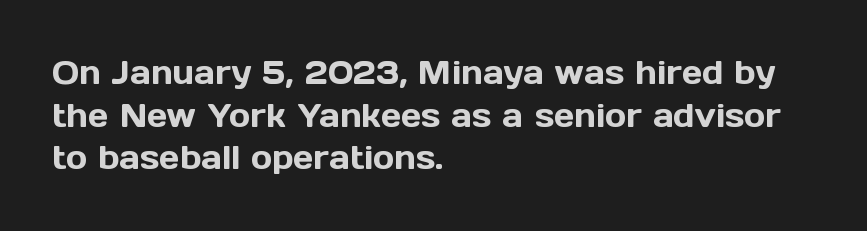
The image shows 32 px sans-serif type, upright; set left-aligned, normal line spacing (1.33x), normal letter spacing, not underlined; a medium x-height.
